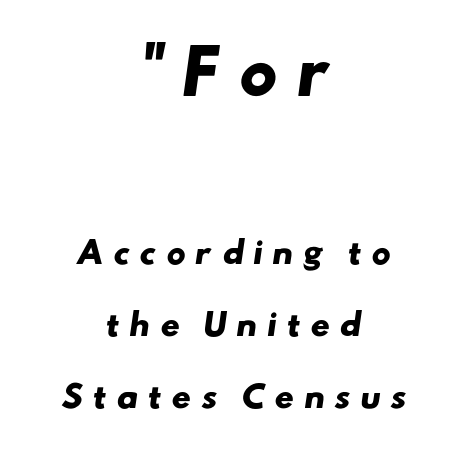
The image shows 60 px heavy, wide sans-serif type; set centered, loose line spacing (2.41x), unusually wide letter spacing (+0.31 em), not underlined; the first (top) block is 2.0x larger; low stroke contrast and a small x-height.
